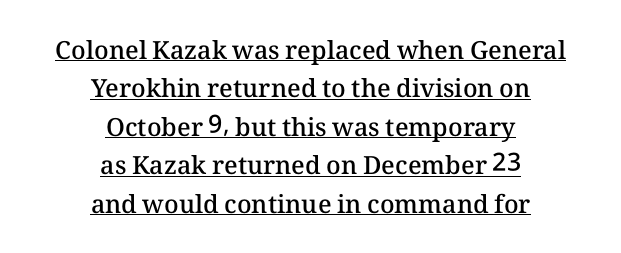
Q: Is the text bold? A: Semi-bold.
Q: Is the text italic (slanted)? A: No, it is upright.
Q: Is the text underlined? A: Yes.
Q: How is the paragraph aligned? A: Centered.
Q: Is the spacing between letters normal or unusually wide? A: Normal.
Q: Is the spacing between lines tight, normal or loose? A: Normal.
